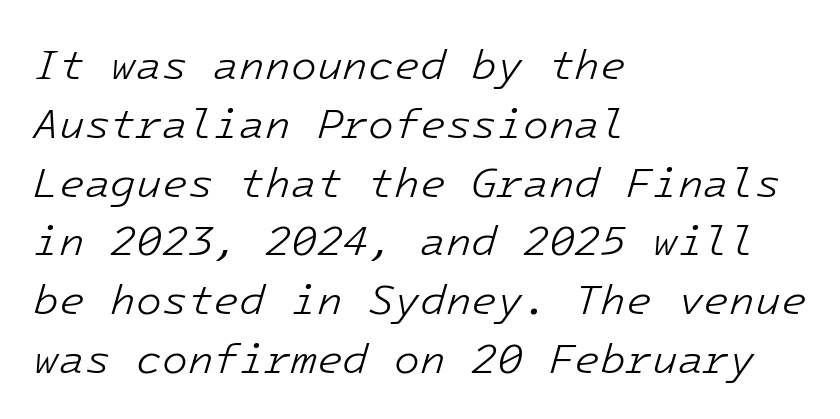
{"italic": "yes", "lean": "right", "slant_degrees": 16, "bold": "no", "weight": "light", "width": "normal", "stroke_contrast": "low", "x_height": "medium", "monospaced": "yes", "underline": "no", "align": "left", "line_spacing": "normal", "line_spacing_ratio": 1.4, "letter_spacing": "normal", "letter_spacing_em": 0.0, "glyph_px": 42}
